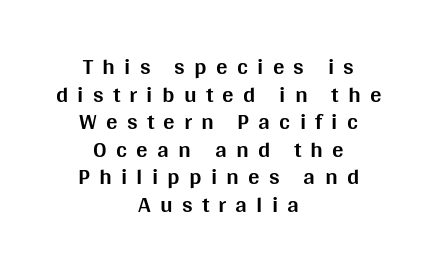
Q: Is the text bold? A: Yes.
Q: Is the text italic (slanted)? A: No, it is upright.
Q: Is the text underlined? A: No.
Q: How is the paragraph aligned? A: Centered.
Q: Is the spacing between letters normal or unusually wide? A: Unusually wide.
